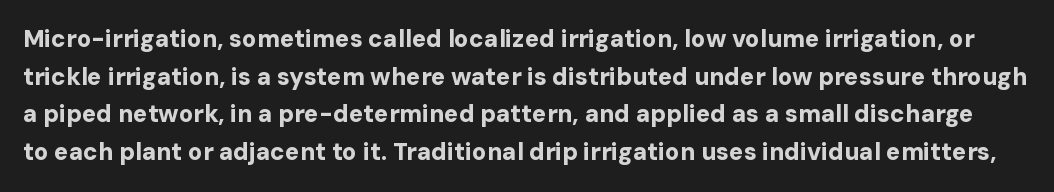
Q: Is the text bold? A: Yes.
Q: Is the text italic (slanted)? A: No, it is upright.
Q: Is the text underlined? A: No.
Q: Is the spacing between letters normal or unusually wide? A: Normal.
Q: Is the spacing between lines tight, normal or loose? A: Normal.
